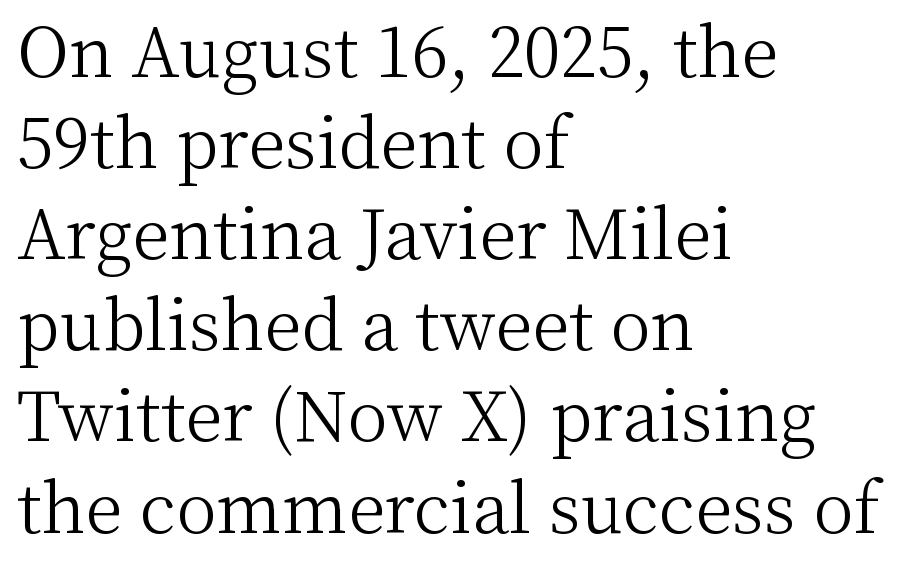
Q: Is the text bold? A: No.
Q: Is the text italic (slanted)? A: No, it is upright.
Q: Is the typeface a serif or a sans-serif typeface? A: Serif.
Q: Is the text underlined? A: No.
Q: How is the paragraph aligned? A: Left-aligned.
Q: Is the spacing between letters normal or unusually wide? A: Normal.
Q: Is the spacing between lines tight, normal or loose? A: Normal.
Q: Width (condensed, normal, or wide)? A: Normal.
Q: Stroke contrast? A: Medium.
Q: x-height? A: Medium.
Q: Monospaced? A: No.
